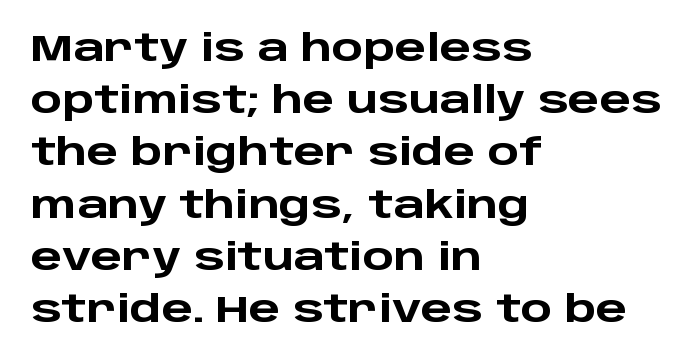
The face used here is rendered with its standard letterfit. The typesetting leans heavy: a genuine bold. A typesetter would label this face a sans. This block has exactly the height ordinary leading produces.
